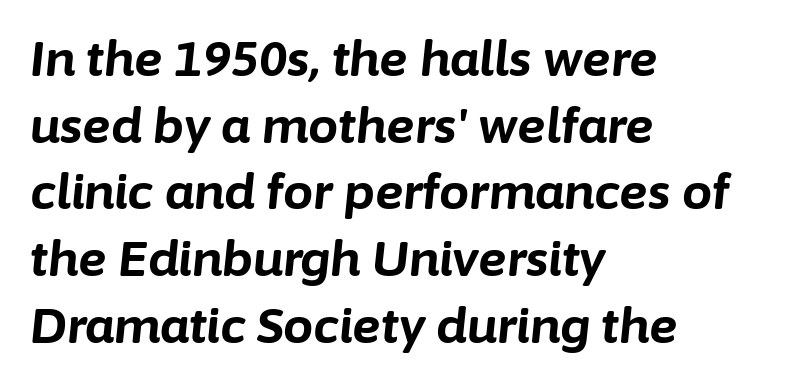
{"italic": "yes", "lean": "right", "slant_degrees": 6, "bold": "yes", "weight": "bold", "width": "normal", "stroke_contrast": "low", "x_height": "medium", "monospaced": "no", "underline": "no", "align": "left", "line_spacing": "normal", "line_spacing_ratio": 1.39, "letter_spacing": "normal", "letter_spacing_em": 0.0, "glyph_px": 48}
